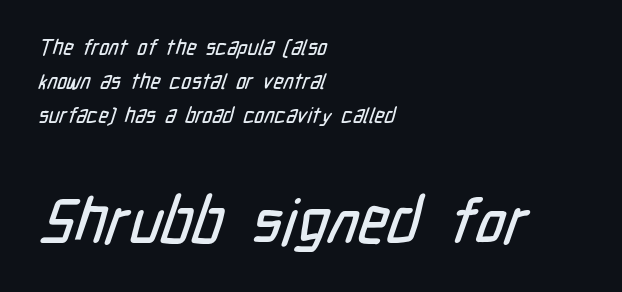
The image shows 63 px condensed sans-serif type; set left-aligned, normal line spacing (1.63x), normal letter spacing, not underlined; the second (bottom) block is 3.0x larger; low stroke contrast and a medium x-height.
